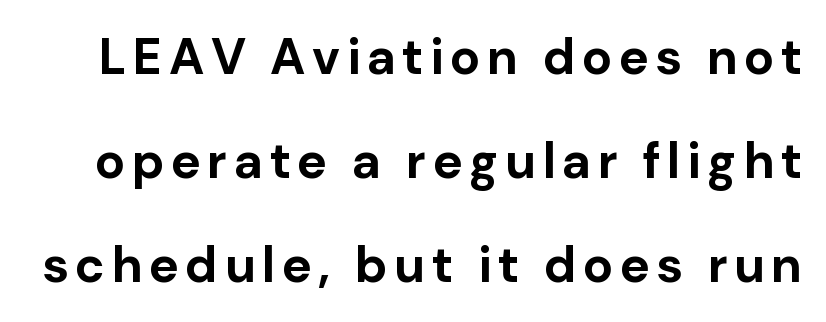
Looks like regular typesetting: each glyph gets only the width it needs. I'd describe the lettering as bold — thick and assertive. Students, observe: this is what heavily led, spacious text looks like. Italic: no, the glyphs are upright roman.
